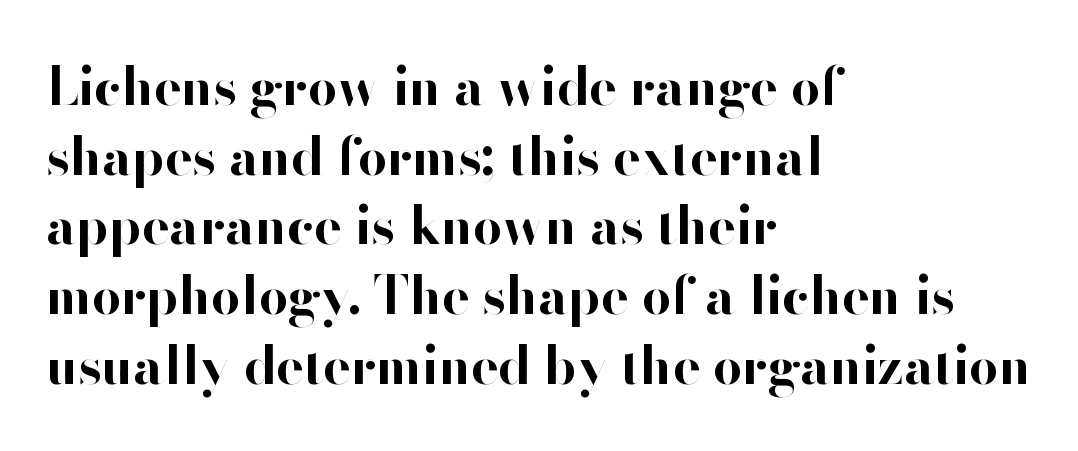
Q: Is the text bold? A: Yes.
Q: Is the text italic (slanted)? A: No, it is upright.
Q: Is the typeface a serif or a sans-serif typeface? A: Sans-serif.
Q: Is the text underlined? A: No.
Q: How is the paragraph aligned? A: Left-aligned.
Q: Is the spacing between letters normal or unusually wide? A: Normal.
Q: Is the spacing between lines tight, normal or loose? A: Normal.
Q: Width (condensed, normal, or wide)? A: Normal.
Q: Stroke contrast? A: High.
Q: x-height? A: Small.
Q: Monospaced? A: No.
